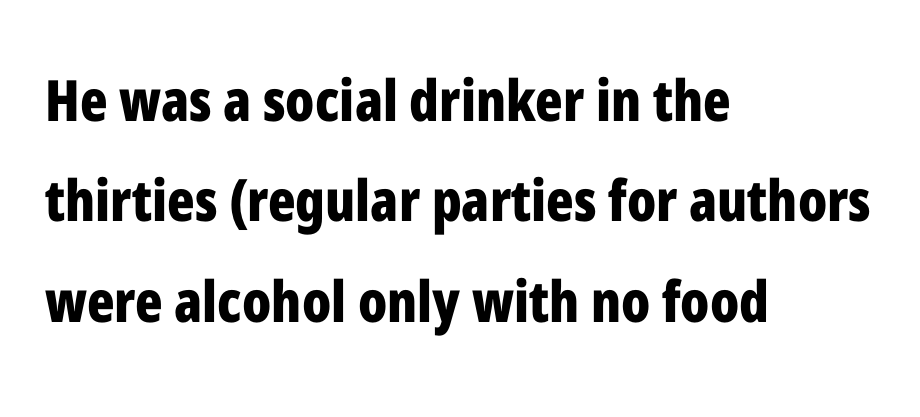
{"serif": "no", "italic": "no", "bold": "yes", "weight": "bold", "width": "condensed", "stroke_contrast": "low", "x_height": "medium", "monospaced": "no", "underline": "no", "align": "left", "line_spacing_ratio": 1.76, "letter_spacing": "normal", "letter_spacing_em": 0.0, "glyph_px": 57}
